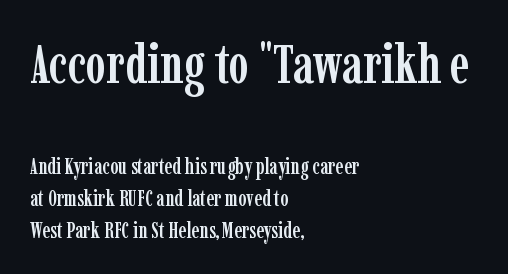
Each letter keeps its own natural width here, so spacing adapts to shape. This rendering employs a face with finishing strokes, i.e., a serif. The composition opens big and finishes small. These lines keep a tight, regular rhythm from letter to letter. The rag falls on the right side of this text block.
